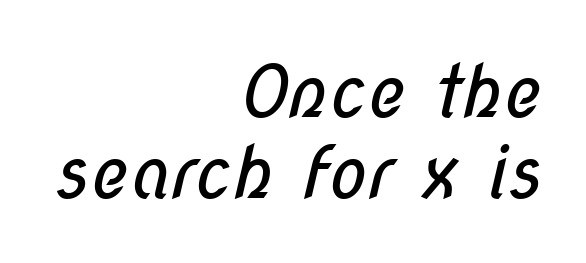
Q: Is the text bold? A: No.
Q: Is the typeface a serif or a sans-serif typeface? A: Sans-serif.
Q: Is the text underlined? A: No.
Q: How is the paragraph aligned? A: Right-aligned.
Q: Is the spacing between letters normal or unusually wide? A: Normal.
Q: Is the spacing between lines tight, normal or loose? A: Tight.
Q: Width (condensed, normal, or wide)? A: Condensed.
Q: Stroke contrast? A: Low.
Q: x-height? A: Medium.
Q: Monospaced? A: No.
